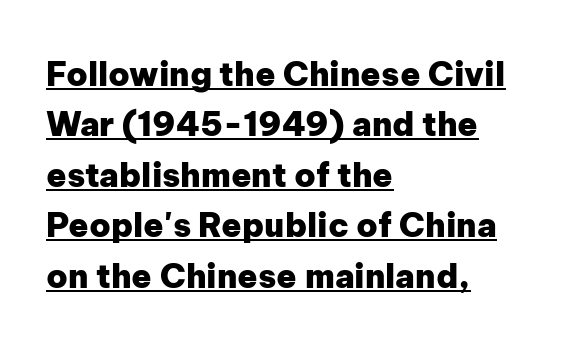
{"serif": "no", "italic": "no", "bold": "yes", "weight": "heavy", "width": "normal", "stroke_contrast": "low", "x_height": "medium", "monospaced": "no", "underline": "yes", "align": "left", "line_spacing": "normal", "line_spacing_ratio": 1.53, "letter_spacing": "normal", "letter_spacing_em": 0.0, "glyph_px": 33}
